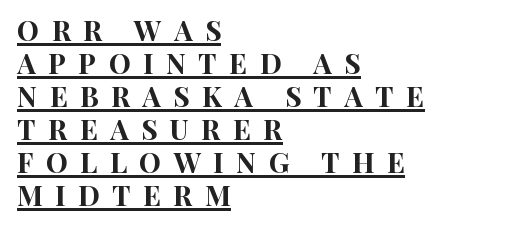
The image shows 28 px condensed sans-serif type, upright; set left-aligned, line spacing 1.18x, unusually wide letter spacing (+0.44 em), underlined; high stroke contrast and a large x-height.
